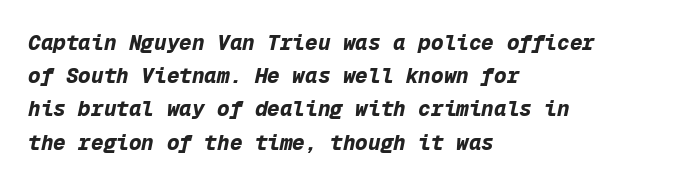
The image shows 21 px bold type, italic (leaning right); set left-aligned, normal line spacing (1.58x), normal letter spacing, not underlined.
